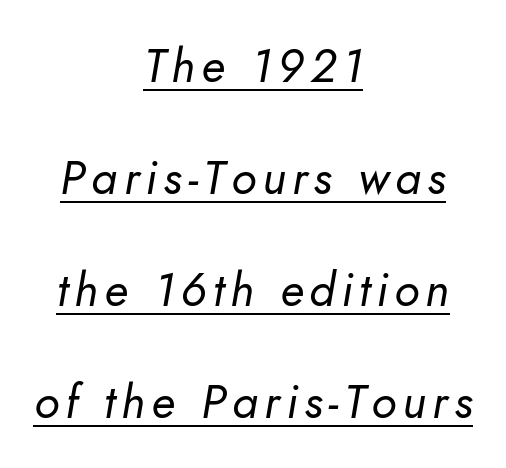
Regarding leading, the lines here are spaced well apart. Character widths vary here, with narrow letters taking less room than wide ones. Decoration check: the copy is underlined. Heft: none added — not bold.
